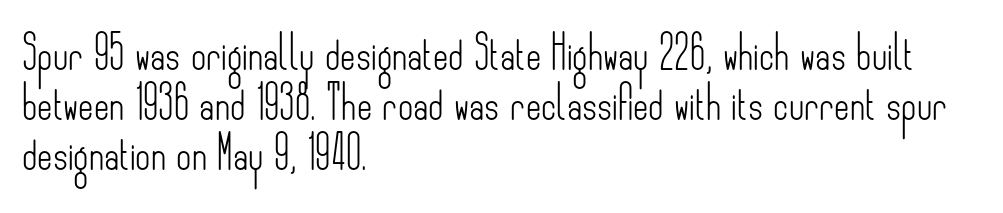
{"serif": "no", "italic": "no", "bold": "no", "weight": "light", "width": "condensed", "stroke_contrast": "low", "x_height": "small", "monospaced": "no", "underline": "no", "align": "left", "line_spacing": "normal", "line_spacing_ratio": 1.52, "letter_spacing": "normal", "letter_spacing_em": 0.0, "glyph_px": 33}
